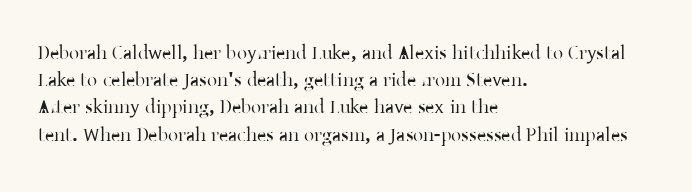
{"italic": "no", "underline": "no", "align": "left", "line_spacing": "normal", "line_spacing_ratio": 1.36, "letter_spacing": "normal", "letter_spacing_em": 0.0, "glyph_px": 20}
